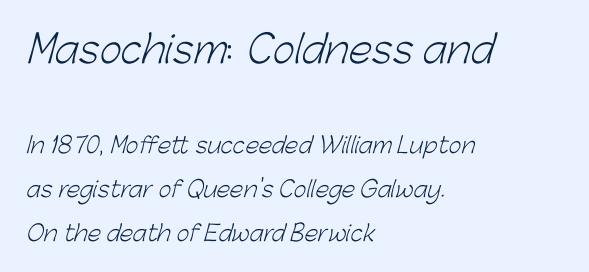
Q: Is the text bold? A: No.
Q: Is the typeface a serif or a sans-serif typeface? A: Sans-serif.
Q: Is the text underlined? A: No.
Q: How is the paragraph aligned? A: Left-aligned.
Q: Is the spacing between letters normal or unusually wide? A: Normal.
Q: Is the spacing between lines tight, normal or loose? A: Loose.
Q: Which block of text is set in a larger size, the first (top) or the second (bottom)? A: The first (top) one.
Q: Width (condensed, normal, or wide)? A: Normal.
Q: Stroke contrast? A: Low.
Q: x-height? A: Medium.
Q: Monospaced? A: No.
